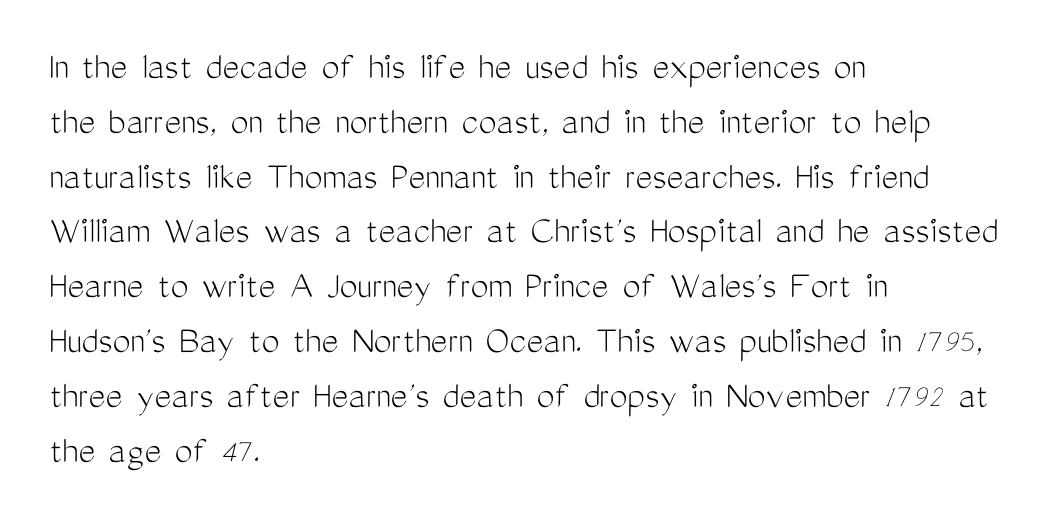
Q: Is the text bold? A: No.
Q: Is the text italic (slanted)? A: No, it is upright.
Q: Is the typeface a serif or a sans-serif typeface? A: Sans-serif.
Q: Is the text underlined? A: No.
Q: How is the paragraph aligned? A: Left-aligned.
Q: Is the spacing between letters normal or unusually wide? A: Normal.
Q: Is the spacing between lines tight, normal or loose? A: Normal.
Q: Width (condensed, normal, or wide)? A: Condensed.
Q: Stroke contrast? A: Medium.
Q: x-height? A: Medium.
Q: Monospaced? A: No.
